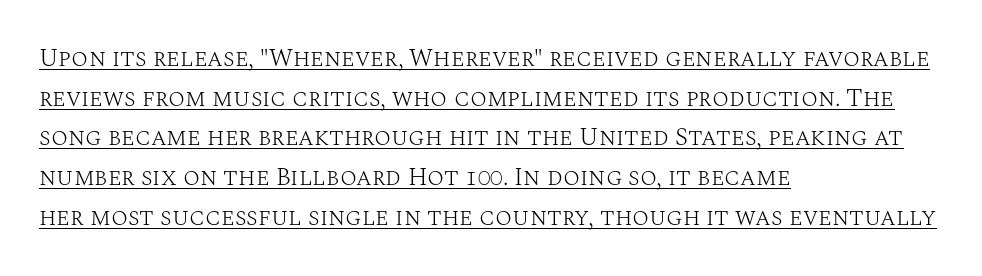
Teacher's note: observe the even left margin — that is flush-left alignment. Notice how a bar underscores the lettering throughout. Is there any slant? The stems are plumb. The rendering keeps characters at their native spacing. If you measured baseline to baseline, you'd find a middling distance.
